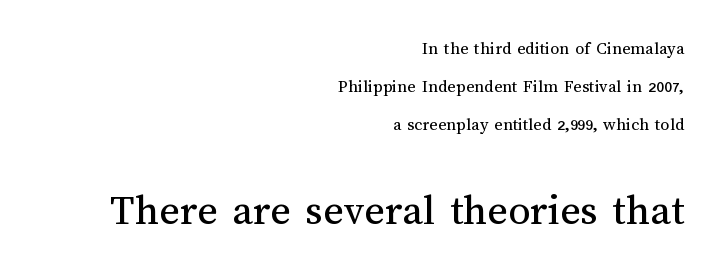
Q: Is the text bold? A: No.
Q: Is the text italic (slanted)? A: No, it is upright.
Q: Is the text underlined? A: No.
Q: How is the paragraph aligned? A: Right-aligned.
Q: Is the spacing between letters normal or unusually wide? A: Normal.
Q: Is the spacing between lines tight, normal or loose? A: Loose.
Q: Which block of text is set in a larger size, the first (top) or the second (bottom)? A: The second (bottom) one.
Q: Width (condensed, normal, or wide)? A: Normal.
Q: Stroke contrast? A: Medium.
Q: x-height? A: Medium.
Q: Monospaced? A: No.
